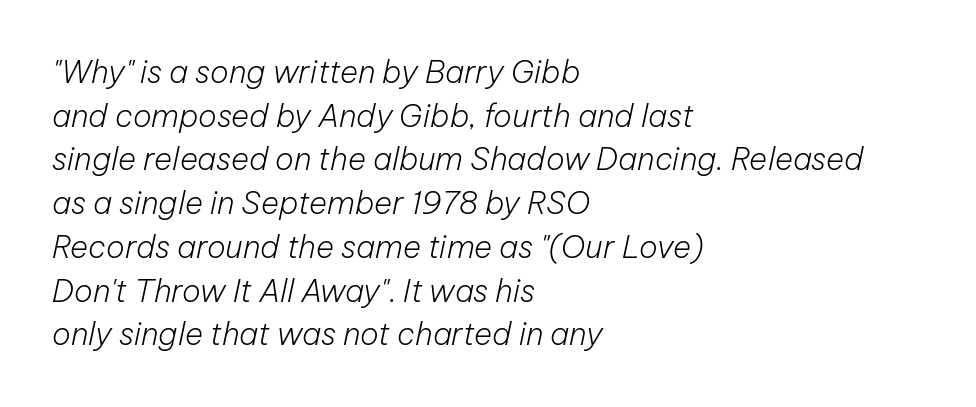
The image shows 31 px light type, italic (leaning right); set left-aligned, normal line spacing (1.41x), normal letter spacing, not underlined; low stroke contrast and a medium x-height.
